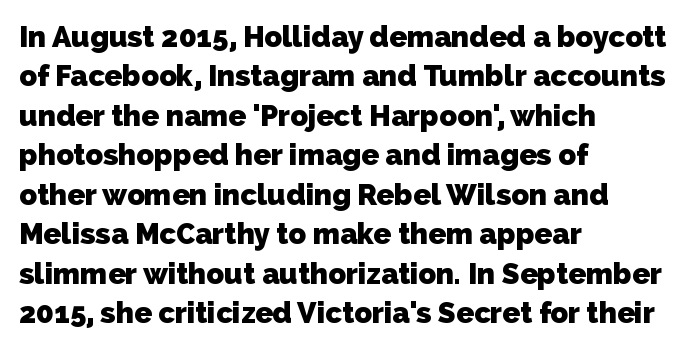
This sample has the flowing, uneven cadence of proportional lettering. Compared with typical paragraphs, the rows here are spaced about the same. A bare baseline throughout the passage. Each glyph is drawn with heavy, bold strokes. Line starts are locked; line ends wander. Tracking value appears to be zero — textbook default spacing.
